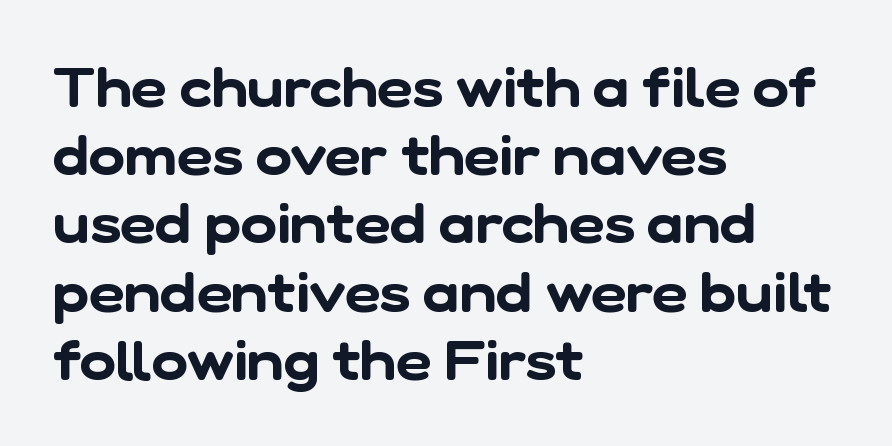
The image shows 55 px sans-serif type; set left-aligned, line spacing 1.24x, normal letter spacing, not underlined; low stroke contrast and a medium x-height.
